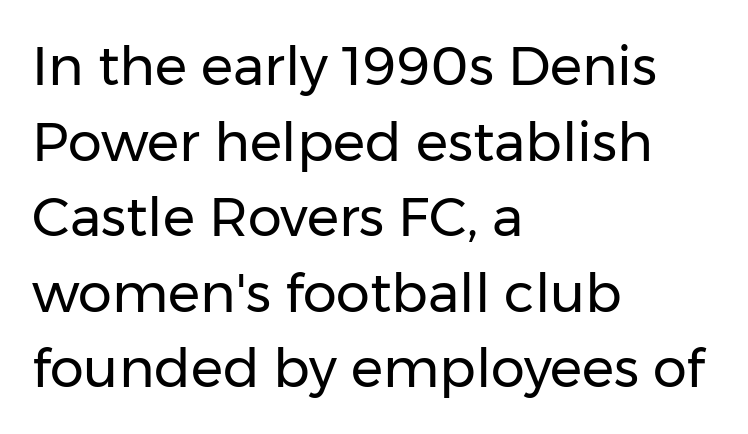
{"serif": "no", "italic": "no", "bold": "no", "weight": "regular", "width": "normal", "stroke_contrast": "low", "x_height": "medium", "monospaced": "no", "underline": "no", "align": "left", "line_spacing": "normal", "line_spacing_ratio": 1.4, "letter_spacing": "normal", "letter_spacing_em": 0.0, "glyph_px": 54}
